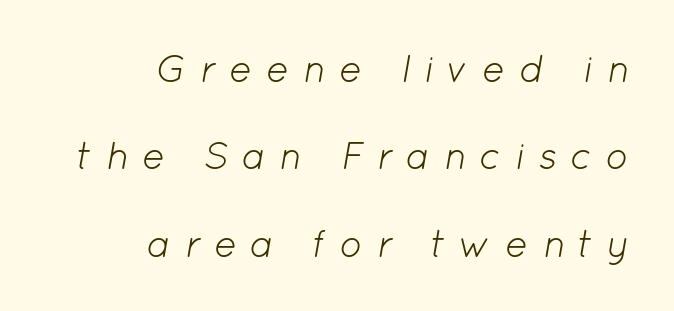
The image shows 38 px light type, italic (leaning right); set right-aligned, loose line spacing (2.3x), unusually wide letter spacing (+0.35 em), not underlined; low stroke contrast and a medium x-height.
